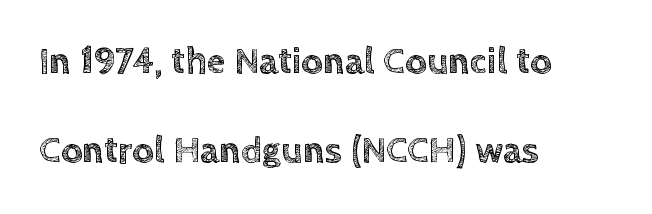
The image shows 38 px text type, upright; set left-aligned, loose line spacing (2.35x), normal letter spacing, not underlined; a large x-height.
